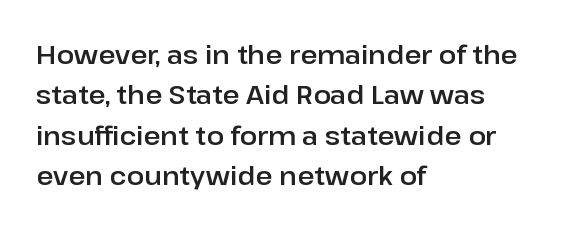
This rendering uses left alignment, leaving the right contour irregular. The vertical gap from one line to the next is medium. The space beneath each line is pristine and unruled. Does extra space separate the letters? No, they use regular spacing. Every character sits straight up, as roman type does.
